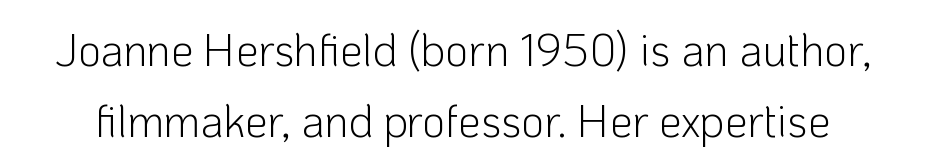
The image shows 45 px light sans-serif type, upright; set normal line spacing (1.57x), normal letter spacing, not underlined; low stroke contrast and a medium x-height.
